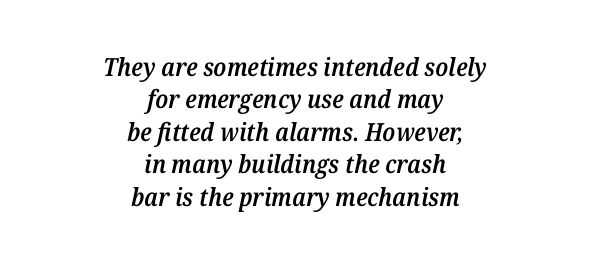
The image shows 25 px text type, italic (leaning right); set centered, normal line spacing (1.3x), normal letter spacing, not underlined.
